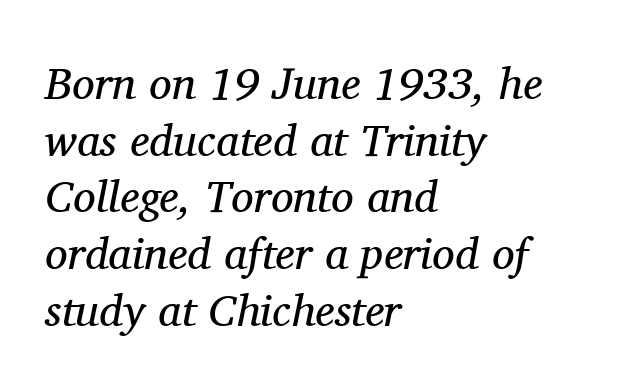
{"serif": "yes", "italic": "yes", "lean": "right", "slant_degrees": 11, "bold": "no", "weight": "regular", "width": "normal", "stroke_contrast": "medium", "x_height": "medium", "monospaced": "no", "underline": "no", "align": "left", "line_spacing": "normal", "line_spacing_ratio": 1.26, "letter_spacing": "normal", "letter_spacing_em": 0.0, "glyph_px": 45}
